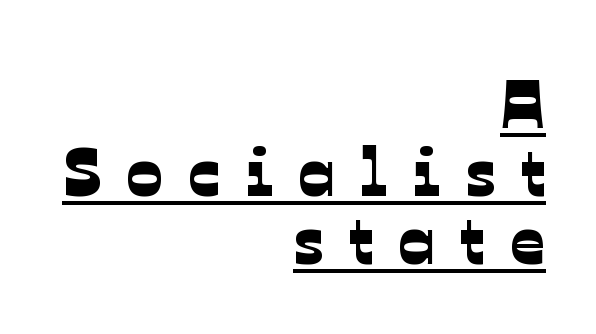
Is this a fixed-width face? No — the glyphs have proportional, varying widths. Quick note: interline space is minimal. Every row of glyphs terminates at an identical x-position on the right. Is the letter spacing exaggerated? Yes — the characters are pushed far apart.
